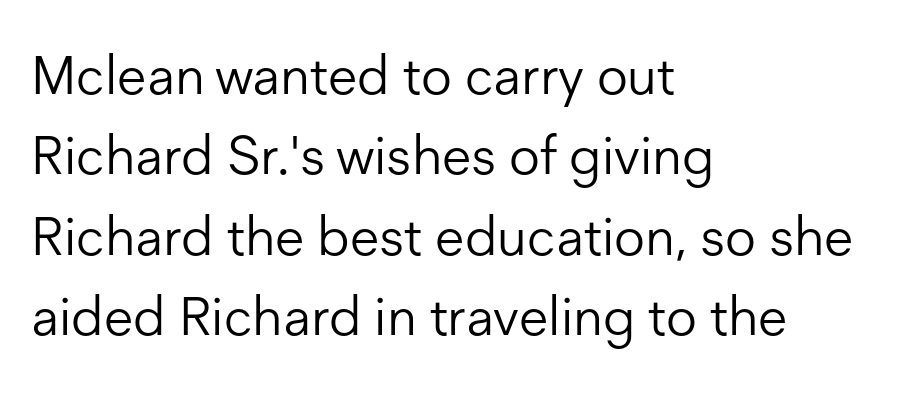
The image shows 54 px light sans-serif type, upright; set left-aligned, normal line spacing (1.49x), normal letter spacing, not underlined; low stroke contrast and a medium x-height.
